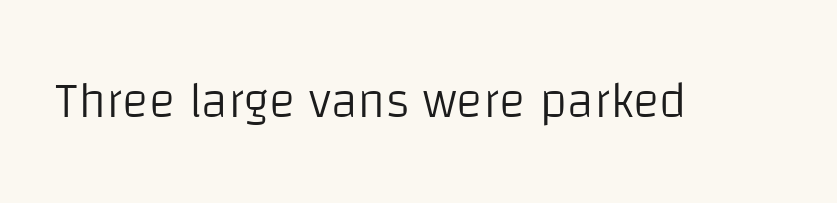
{"serif": "no", "italic": "no", "bold": "no", "weight": "light", "width": "normal", "stroke_contrast": "low", "x_height": "large", "monospaced": "no", "underline": "no", "letter_spacing": "normal", "letter_spacing_em": 0.0, "glyph_px": 50}
